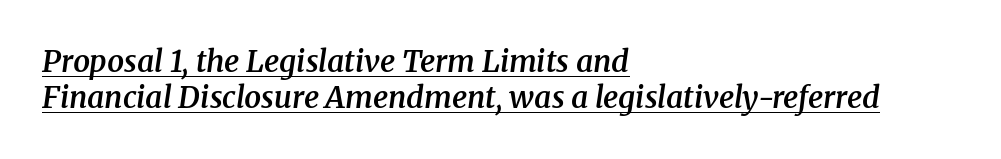
Q: Is the text bold? A: Semi-bold.
Q: Is the text italic (slanted)? A: Yes, it leans right by about 8 degrees.
Q: Is the typeface a serif or a sans-serif typeface? A: Serif.
Q: Is the text underlined? A: Yes.
Q: How is the paragraph aligned? A: Left-aligned.
Q: Is the spacing between letters normal or unusually wide? A: Normal.
Q: Width (condensed, normal, or wide)? A: Normal.
Q: Stroke contrast? A: Medium.
Q: x-height? A: Medium.
Q: Monospaced? A: No.
